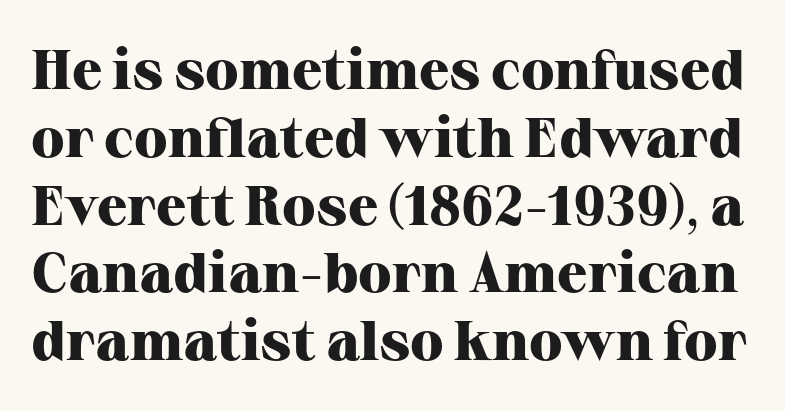
This rendering employs a face with finishing strokes, i.e., a serif. When letters stand straight like this, we call the style roman or upright. Spacing verdict: proportional, widths tailored to each character. The letters sit at their default tracking, neither squeezed nor spread. Each row of text sits above clean, open space.
